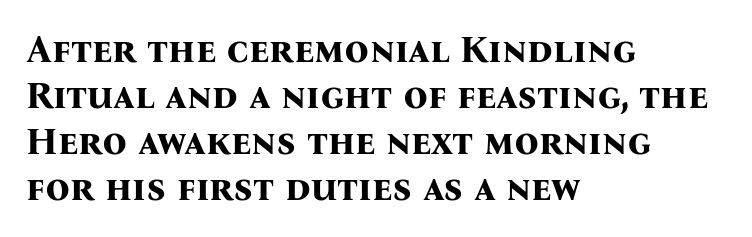
{"serif": "yes", "italic": "no", "bold": "yes", "weight": "bold", "width": "normal", "stroke_contrast": "medium", "x_height": "medium", "monospaced": "no", "underline": "no", "align": "left", "line_spacing_ratio": 1.21, "letter_spacing": "normal", "letter_spacing_em": 0.0, "glyph_px": 38}
